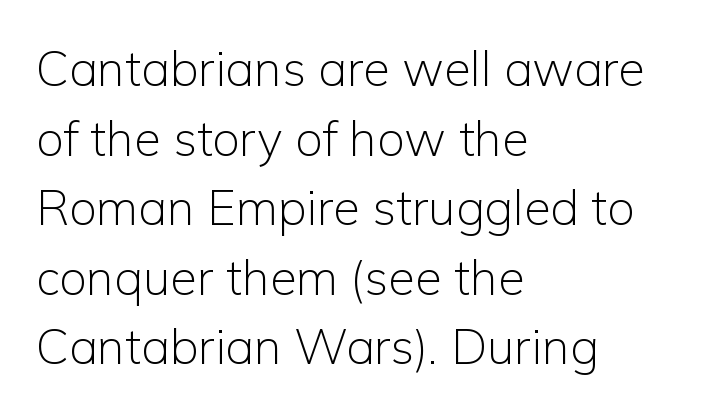
The image shows 49 px light sans-serif type, upright; set left-aligned, normal line spacing (1.42x), normal letter spacing, not underlined; low stroke contrast and a medium x-height.
